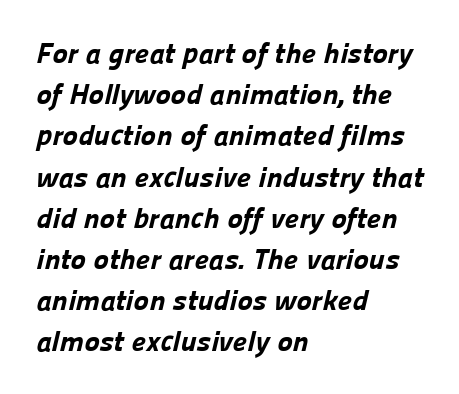
Q: Is the text bold? A: Yes.
Q: Is the typeface a serif or a sans-serif typeface? A: Sans-serif.
Q: Is the text underlined? A: No.
Q: How is the paragraph aligned? A: Left-aligned.
Q: Is the spacing between letters normal or unusually wide? A: Normal.
Q: Is the spacing between lines tight, normal or loose? A: Normal.
Q: Width (condensed, normal, or wide)? A: Normal.
Q: Stroke contrast? A: Low.
Q: x-height? A: Medium.
Q: Monospaced? A: No.
